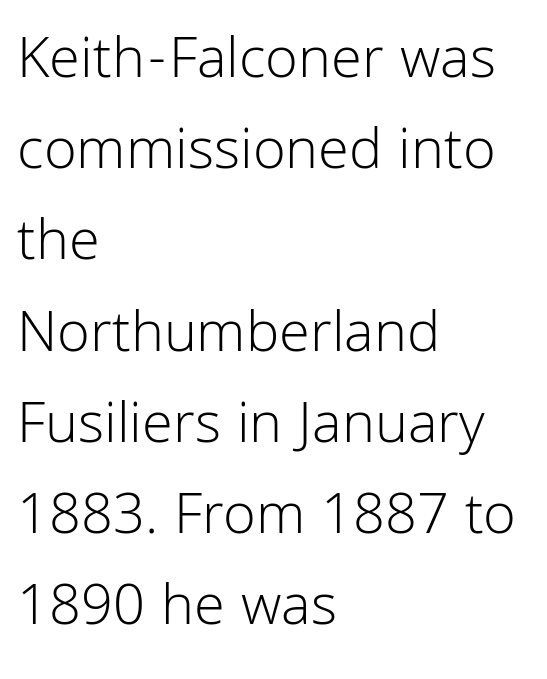
The specimen omits any rule beneath the text block's lines. Notice how the passage keeps a crisp vertical edge on the left only. To sum up the face: it is a sans, with no serifs. The tracking reads as untouched default to a designer's eye. Nope, not italic — everything's standing straight.
